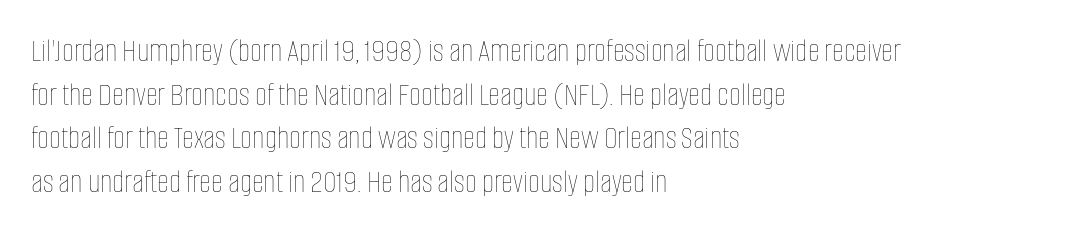
The image shows 33 px thin, condensed type, upright; set left-aligned, normal line spacing (1.32x), normal letter spacing, not underlined; low stroke contrast and a large x-height.
